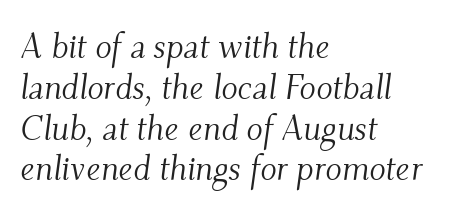
{"serif": "yes", "italic": "yes", "lean": "right", "slant_degrees": 9, "bold": "no", "weight": "light", "width": "normal", "stroke_contrast": "medium", "x_height": "small", "monospaced": "no", "underline": "no", "align": "left", "line_spacing_ratio": 1.2, "letter_spacing": "normal", "letter_spacing_em": 0.0, "glyph_px": 34}
